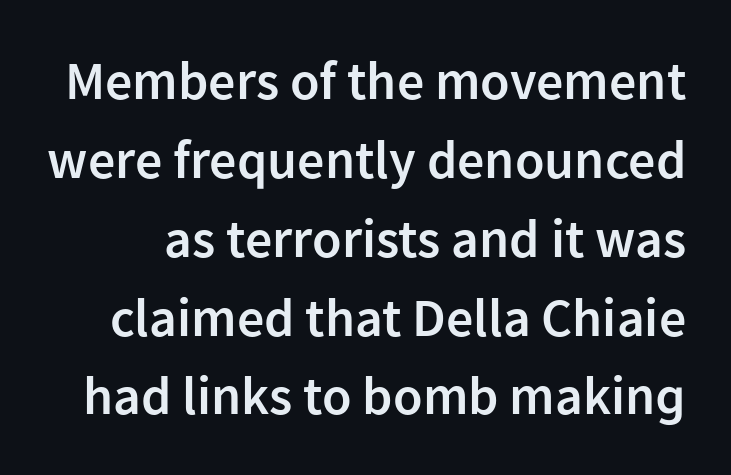
{"serif": "no", "italic": "no", "bold": "semi", "weight": "semibold", "width": "normal", "stroke_contrast": "low", "x_height": "medium", "monospaced": "no", "underline": "no", "line_spacing": "normal", "line_spacing_ratio": 1.46, "letter_spacing": "normal", "letter_spacing_em": 0.0, "glyph_px": 54}
